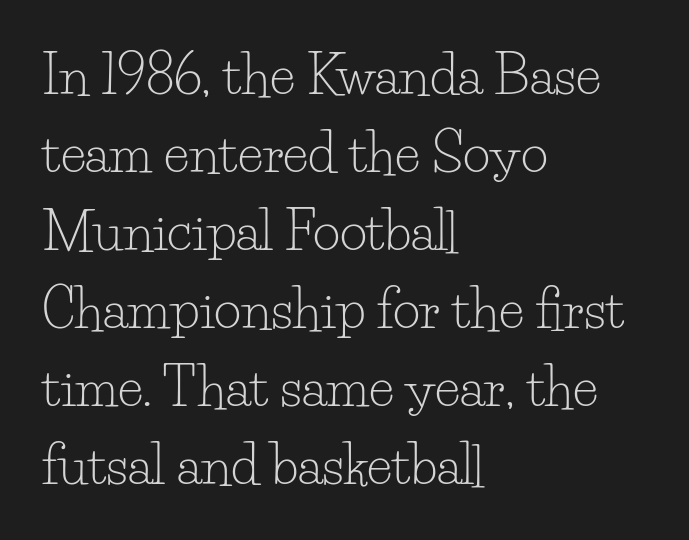
You could call the tracking neutral — neither tight nor loose. These lines are set flush left with a ragged right edge. Is this a fixed-width face? No — the glyphs have proportional, varying widths. The rendering uses a moderate line-height, typical for paragraphs. The strip under each line holds only bare page. Italic: no, the glyphs are upright roman.
